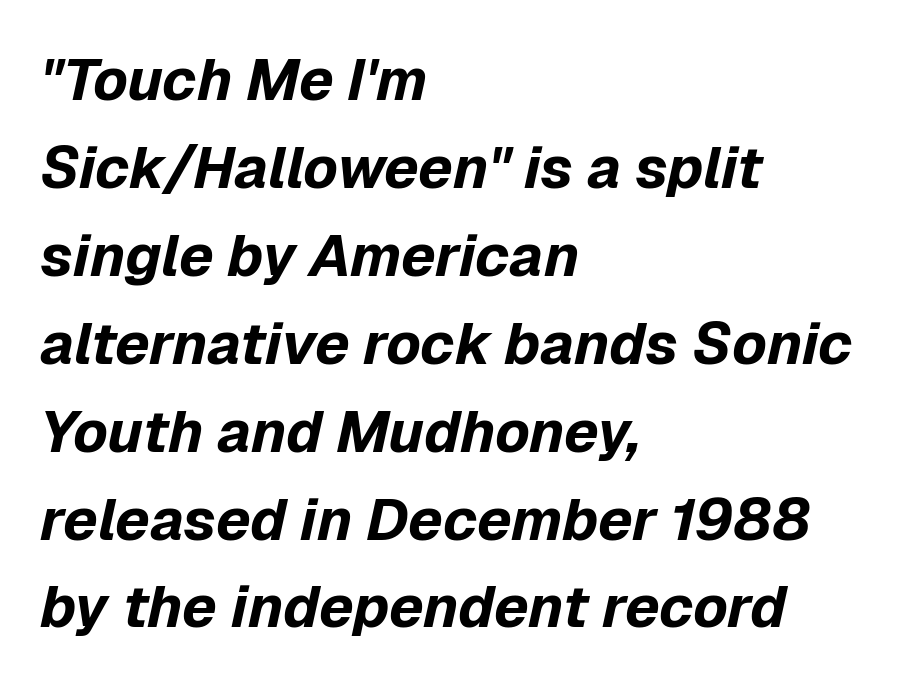
The tracking reads as untouched default to a designer's eye. Slanted lettering throughout. Is there much room between lines? A standard amount, neither cramped nor airy. A typesetter would call this proportional, since set widths differ per character. Words float on clear page, feet unadorned.
